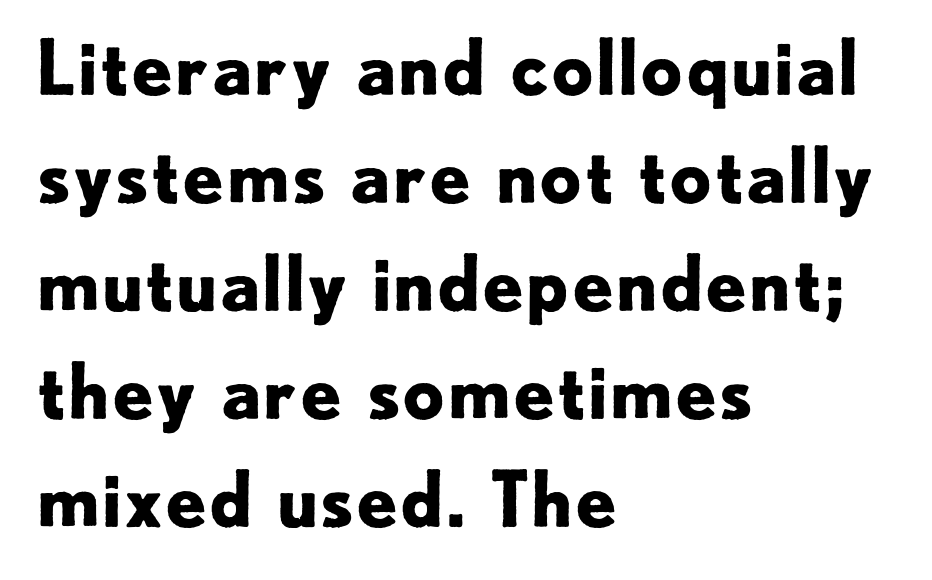
Q: Is the text bold? A: Yes.
Q: Is the text italic (slanted)? A: No, it is upright.
Q: Is the typeface a serif or a sans-serif typeface? A: Sans-serif.
Q: Is the text underlined? A: No.
Q: How is the paragraph aligned? A: Left-aligned.
Q: Is the spacing between letters normal or unusually wide? A: Normal.
Q: Is the spacing between lines tight, normal or loose? A: Normal.
Q: Width (condensed, normal, or wide)? A: Normal.
Q: Stroke contrast? A: Low.
Q: x-height? A: Small.
Q: Monospaced? A: No.
